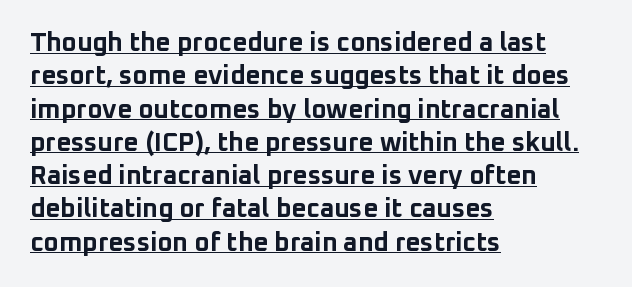
{"italic": "no", "bold": "yes", "underline": "yes", "align": "left", "line_spacing": "normal", "line_spacing_ratio": 1.28, "letter_spacing": "normal", "letter_spacing_em": 0.0, "glyph_px": 26}
